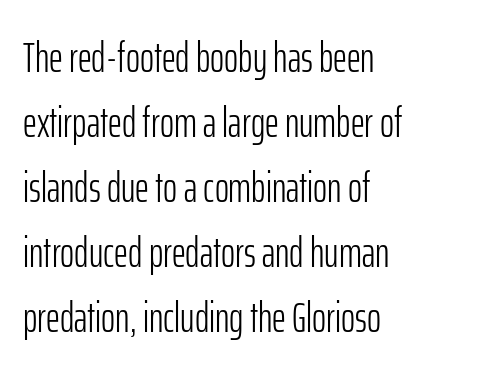
The image shows 43 px light, condensed sans-serif type, upright; set left-aligned, normal line spacing (1.51x), normal letter spacing, not underlined; low stroke contrast and a medium x-height.
